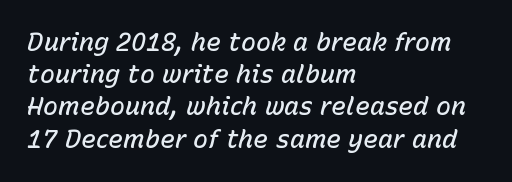
Q: Is the text bold? A: Semi-bold.
Q: Is the text italic (slanted)? A: Yes, it leans right by about 15 degrees.
Q: Is the text underlined? A: No.
Q: How is the paragraph aligned? A: Left-aligned.
Q: Is the spacing between letters normal or unusually wide? A: Normal.
Q: Is the spacing between lines tight, normal or loose? A: Normal.
